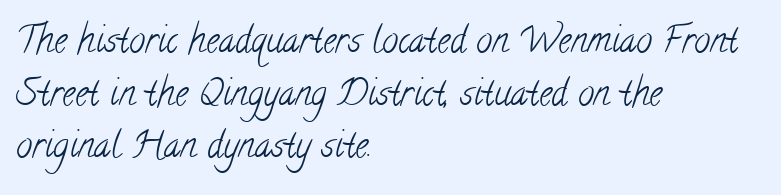
The image shows 36 px light, condensed type; set left-aligned, normal line spacing (1.46x), normal letter spacing, not underlined; low stroke contrast and a small x-height.
